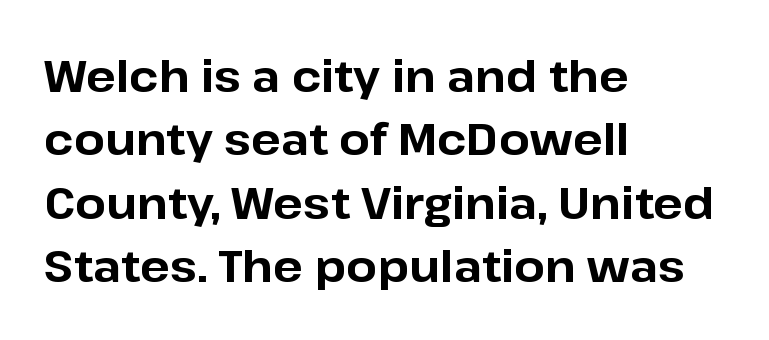
The image shows 44 px bold sans-serif type, upright; set left-aligned, normal line spacing (1.44x), normal letter spacing, not underlined; low stroke contrast and a medium x-height.
